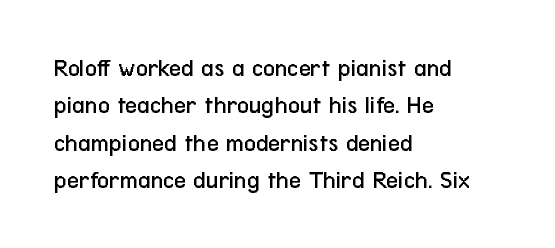
Is the letter spacing exaggerated? No — it looks like the ordinary default. This block has exactly the height ordinary leading produces. This is the regular roman posture of the typeface. Weight: not bold — regular or lighter.
